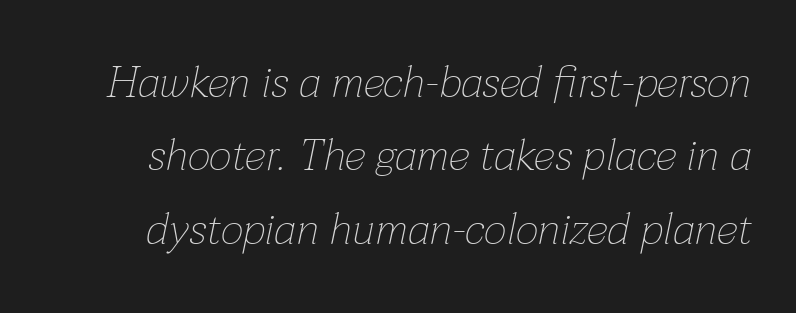
Q: Is the text bold? A: No.
Q: Is the text italic (slanted)? A: Yes, it leans right by about 12 degrees.
Q: Is the text underlined? A: No.
Q: Is the spacing between letters normal or unusually wide? A: Normal.
Q: Is the spacing between lines tight, normal or loose? A: Normal.
Q: Width (condensed, normal, or wide)? A: Normal.
Q: Stroke contrast? A: Low.
Q: x-height? A: Medium.
Q: Monospaced? A: No.
